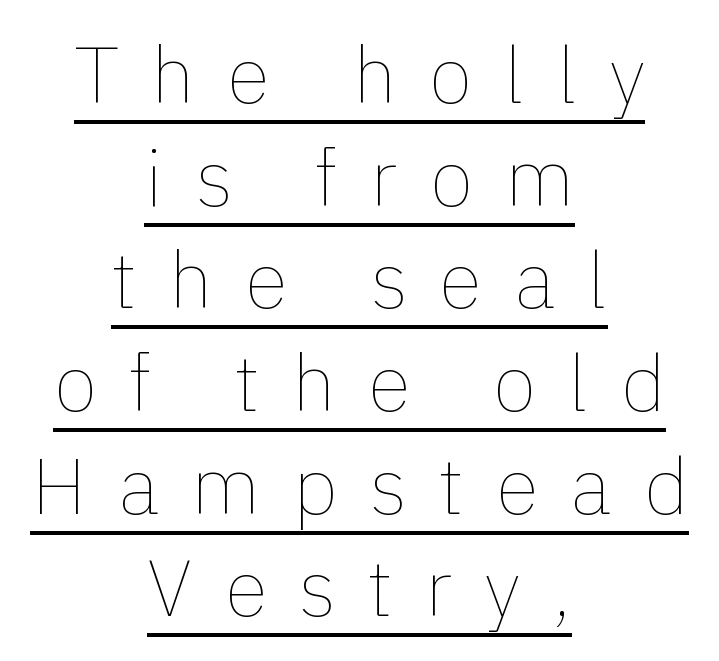
Q: Is the text bold? A: No.
Q: Is the text italic (slanted)? A: No, it is upright.
Q: Is the text underlined? A: Yes.
Q: How is the paragraph aligned? A: Centered.
Q: Is the spacing between letters normal or unusually wide? A: Unusually wide.
Q: Is the spacing between lines tight, normal or loose? A: Normal.
Q: Width (condensed, normal, or wide)? A: Normal.
Q: x-height? A: Medium.
Q: Monospaced? A: No.
